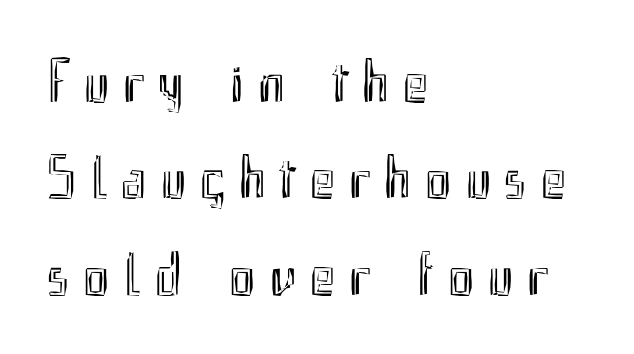
In CSS terms this would be text-align: left. A typesetter would mark this as roman, not italic. Clear beneath every line of the passage. One glance says typical: line gaps are just what's usual. Think of a printed novel: that variable character pitch is what you see here.
